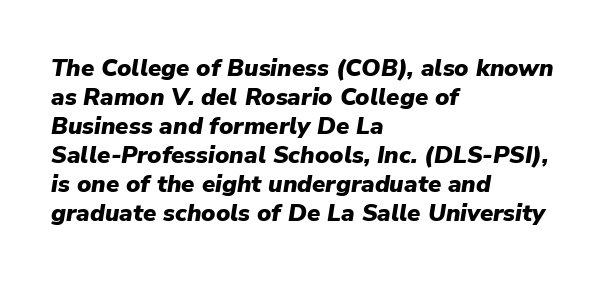
The image shows 24 px bold type, italic (leaning right); set left-aligned, line spacing 1.21x, normal letter spacing, not underlined.
